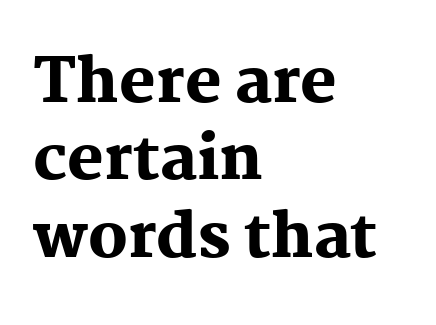
This sample keeps an unexceptional amount of space between lines. A roman cut, with each character standing at attention. Each row of text sits above clean, open space. The font family rendered here belongs to the serif group.
